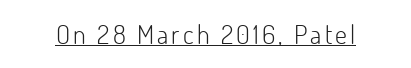
Notice how a bar underscores the lettering throughout. This is not heavy type; no bold has been used. The font's upright variant was chosen for this text.
